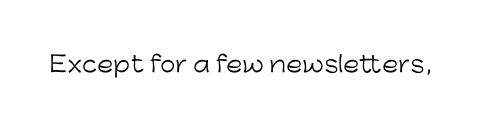
The image shows 22 px text type, upright; set normal letter spacing, not underlined.
